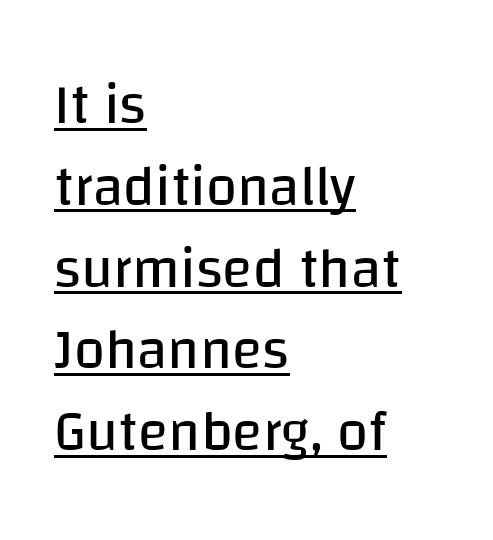
{"serif": "no", "italic": "no", "bold": "no", "weight": "regular", "width": "normal", "stroke_contrast": "low", "x_height": "large", "monospaced": "no", "underline": "yes", "align": "left", "line_spacing": "normal", "line_spacing_ratio": 1.46, "letter_spacing": "normal", "letter_spacing_em": 0.0, "glyph_px": 56}
